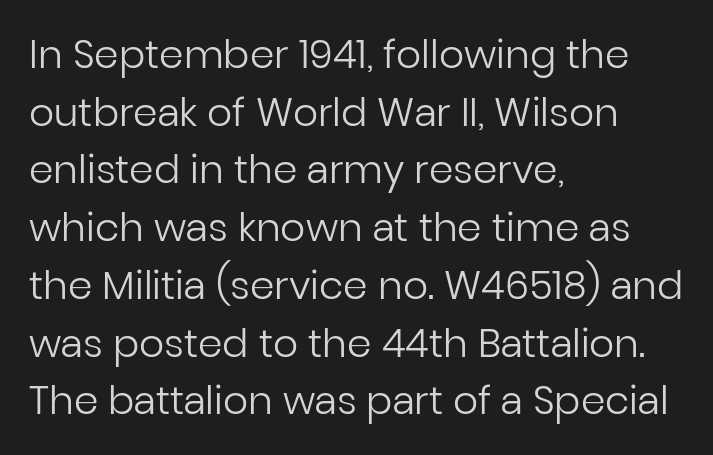
Q: Is the text bold? A: No.
Q: Is the text italic (slanted)? A: No, it is upright.
Q: Is the typeface a serif or a sans-serif typeface? A: Sans-serif.
Q: Is the text underlined? A: No.
Q: How is the paragraph aligned? A: Left-aligned.
Q: Is the spacing between letters normal or unusually wide? A: Normal.
Q: Is the spacing between lines tight, normal or loose? A: Normal.
Q: Width (condensed, normal, or wide)? A: Normal.
Q: Stroke contrast? A: Low.
Q: x-height? A: Medium.
Q: Monospaced? A: No.
